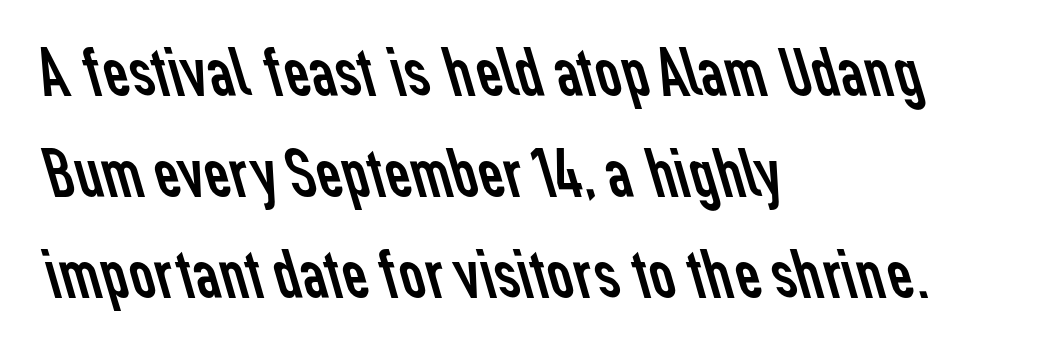
The image shows 71 px regular-weight sans-serif type; set left-aligned, normal line spacing (1.42x), normal letter spacing, not underlined; low stroke contrast and a medium x-height.
